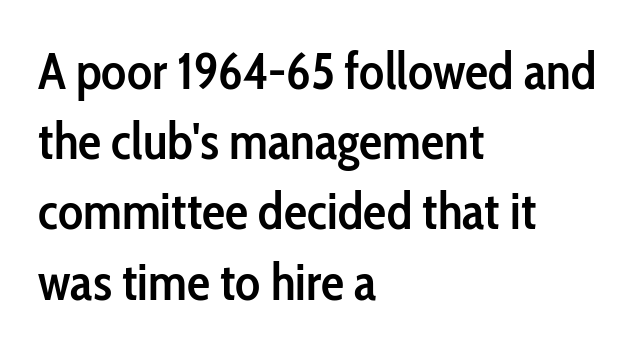
The image shows 52 px semibold, condensed sans-serif type, upright; set left-aligned, normal line spacing (1.35x), normal letter spacing, not underlined; low stroke contrast and a medium x-height.
